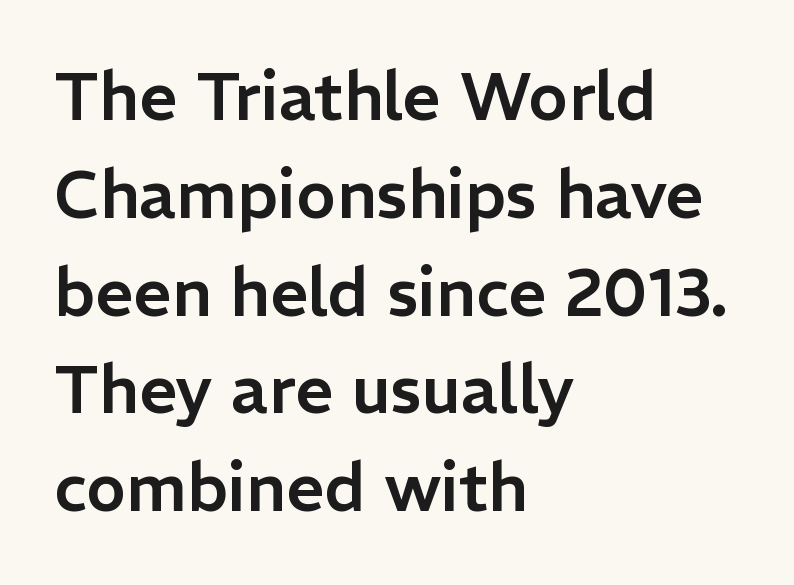
Check under the words: just untouched page. The compositor pushed each line to the left boundary. This sample keeps an unexceptional amount of space between lines. A typesetter would call this proportional, since set widths differ per character. If you drew a line through each stem, it would be perfectly vertical.
